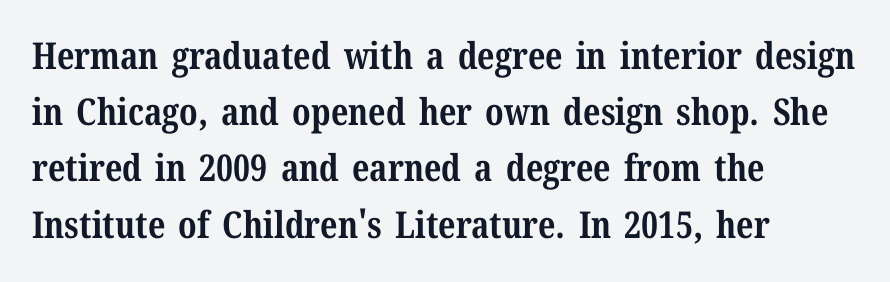
{"serif": "yes", "italic": "no", "bold": "yes", "weight": "bold", "width": "normal", "stroke_contrast": "medium", "x_height": "medium", "monospaced": "no", "underline": "no", "align": "left", "line_spacing": "normal", "line_spacing_ratio": 1.52, "letter_spacing": "normal", "letter_spacing_em": 0.0, "glyph_px": 37}
